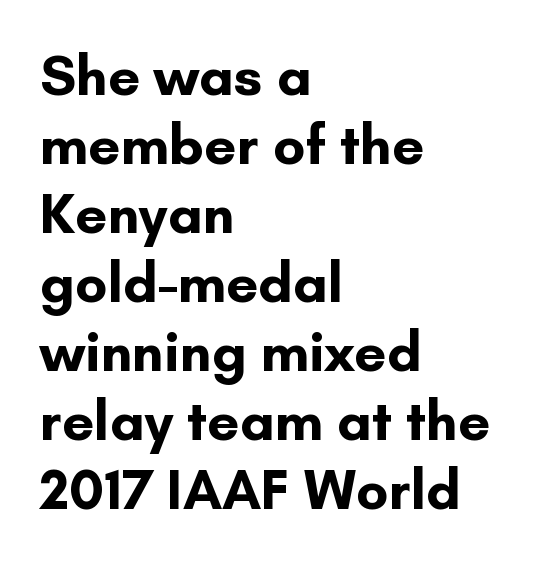
Q: Is the text bold? A: Yes.
Q: Is the text italic (slanted)? A: No, it is upright.
Q: Is the typeface a serif or a sans-serif typeface? A: Sans-serif.
Q: Is the text underlined? A: No.
Q: How is the paragraph aligned? A: Left-aligned.
Q: Is the spacing between letters normal or unusually wide? A: Normal.
Q: Width (condensed, normal, or wide)? A: Normal.
Q: Stroke contrast? A: Low.
Q: x-height? A: Small.
Q: Monospaced? A: No.
